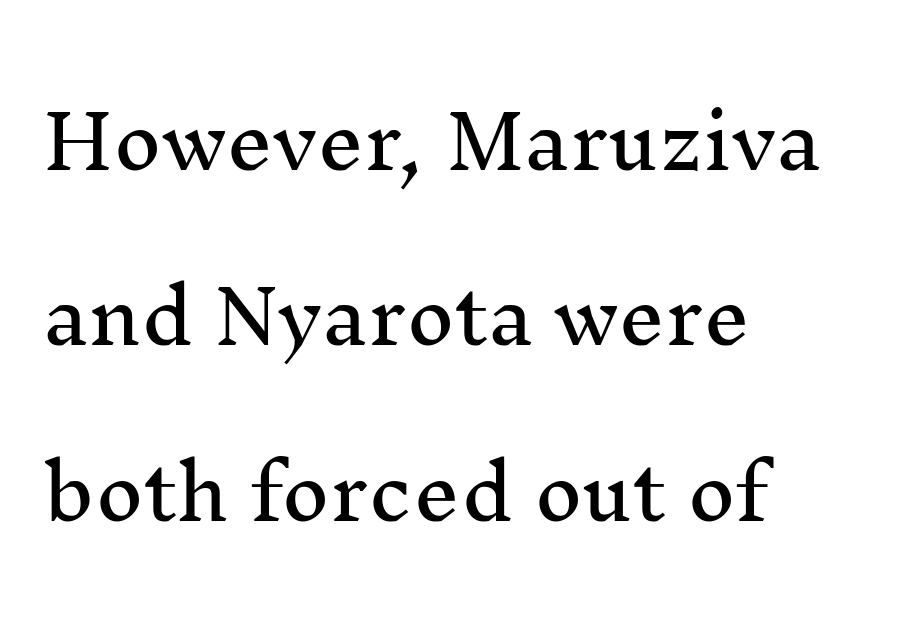
{"serif": "yes", "italic": "no", "width": "normal", "stroke_contrast": "medium", "x_height": "medium", "monospaced": "no", "underline": "no", "align": "left", "line_spacing": "loose", "line_spacing_ratio": 2.37, "letter_spacing": "normal", "letter_spacing_em": 0.0, "glyph_px": 74}
